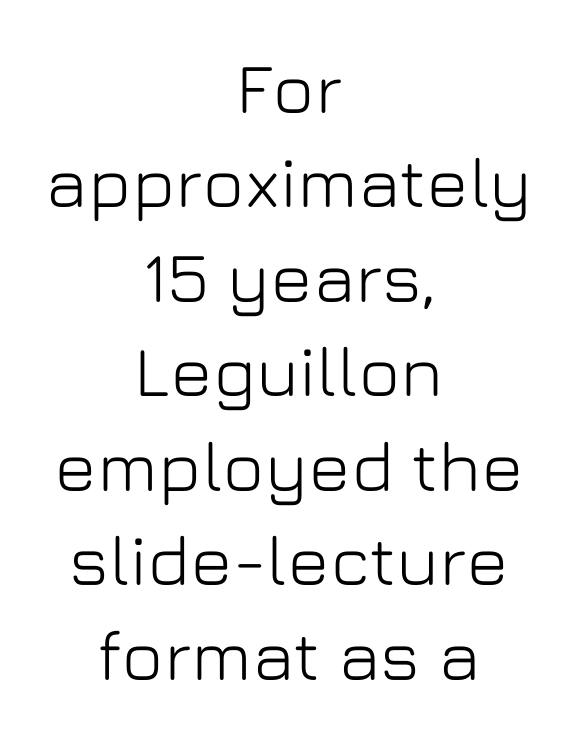
If you measured baseline to baseline, you'd find a middling distance. This rendering features lettering with no underline. Note the varied advance widths — an 'i' is clearly narrower than an 'm'. Serif or sans? Sans — the stroke terminals are bare. Which margin do the lines hug? Neither — every line sits in the middle.
